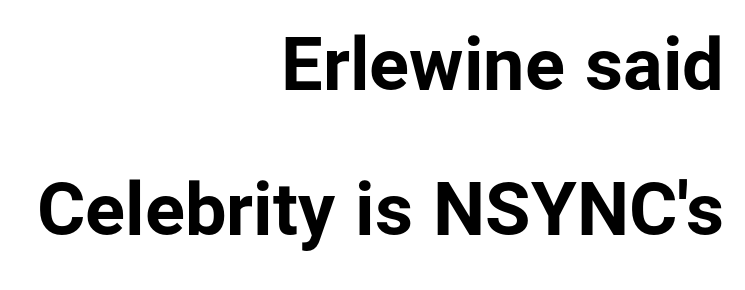
{"serif": "no", "italic": "no", "bold": "yes", "weight": "bold", "width": "normal", "stroke_contrast": "low", "x_height": "medium", "monospaced": "no", "underline": "no", "align": "right", "line_spacing": "loose", "line_spacing_ratio": 1.96, "letter_spacing": "normal", "letter_spacing_em": 0.0, "glyph_px": 74}
